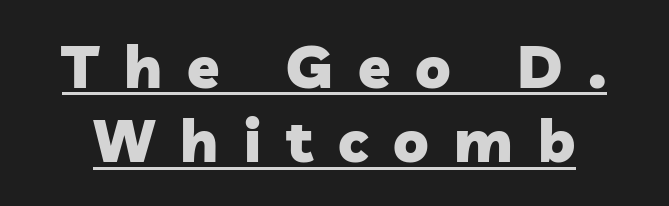
Q: Is the text bold? A: Yes.
Q: Is the typeface a serif or a sans-serif typeface? A: Sans-serif.
Q: Is the text underlined? A: Yes.
Q: Is the spacing between letters normal or unusually wide? A: Unusually wide.
Q: Is the spacing between lines tight, normal or loose? A: Normal.
Q: Width (condensed, normal, or wide)? A: Normal.
Q: Stroke contrast? A: Low.
Q: x-height? A: Medium.
Q: Monospaced? A: No.
